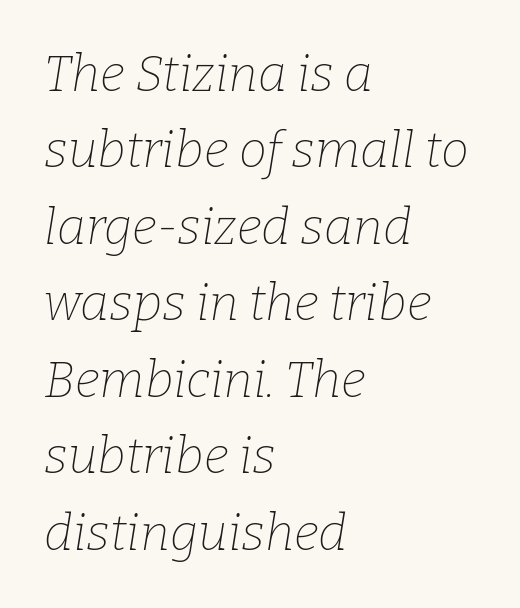
Q: Is the text bold? A: No.
Q: Is the text italic (slanted)? A: Yes, it leans right by about 9 degrees.
Q: Is the typeface a serif or a sans-serif typeface? A: Serif.
Q: Is the text underlined? A: No.
Q: How is the paragraph aligned? A: Left-aligned.
Q: Is the spacing between letters normal or unusually wide? A: Normal.
Q: Is the spacing between lines tight, normal or loose? A: Normal.
Q: Width (condensed, normal, or wide)? A: Normal.
Q: Stroke contrast? A: Low.
Q: x-height? A: Medium.
Q: Monospaced? A: No.
